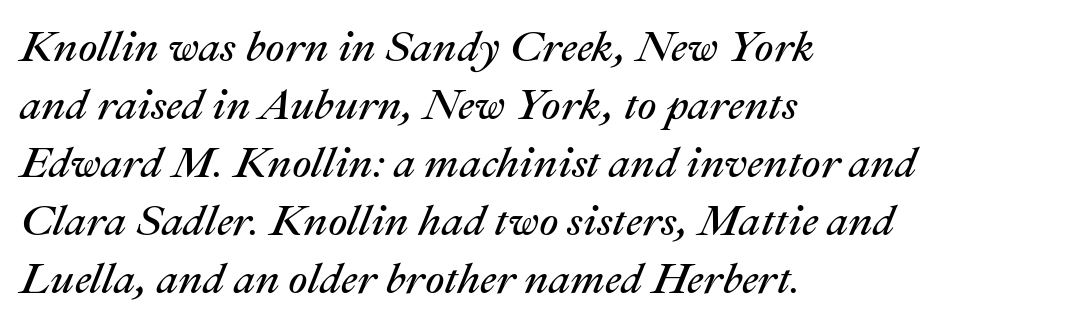
Q: Is the text bold? A: No.
Q: Is the text italic (slanted)? A: Yes, it leans right by about 22 degrees.
Q: Is the text underlined? A: No.
Q: How is the paragraph aligned? A: Left-aligned.
Q: Is the spacing between letters normal or unusually wide? A: Normal.
Q: Is the spacing between lines tight, normal or loose? A: Normal.
Q: Width (condensed, normal, or wide)? A: Normal.
Q: Stroke contrast? A: Medium.
Q: x-height? A: Medium.
Q: Monospaced? A: No.
